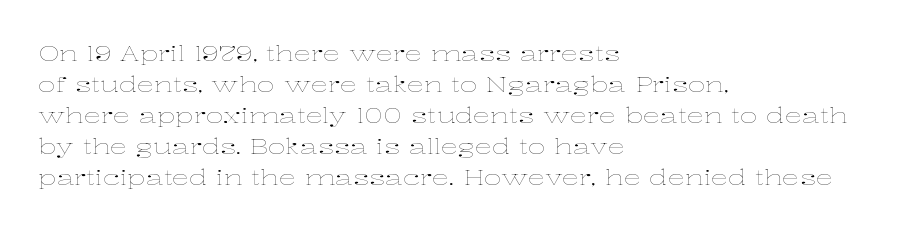
The image shows 22 px text type, upright; set left-aligned, normal line spacing (1.41x), normal letter spacing, not underlined.
